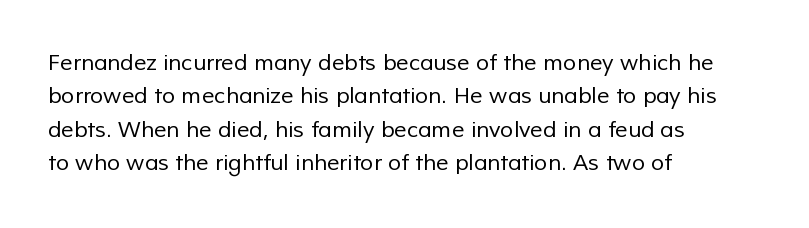
Q: Is the text bold? A: No.
Q: Is the text underlined? A: No.
Q: How is the paragraph aligned? A: Left-aligned.
Q: Is the spacing between letters normal or unusually wide? A: Normal.
Q: Is the spacing between lines tight, normal or loose? A: Normal.
